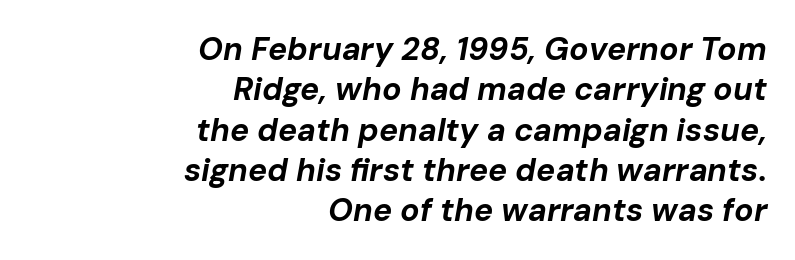
Q: Is the text bold? A: Yes.
Q: Is the text italic (slanted)? A: Yes, it leans right by about 10 degrees.
Q: Is the text underlined? A: No.
Q: How is the paragraph aligned? A: Right-aligned.
Q: Is the spacing between letters normal or unusually wide? A: Normal.
Q: Is the spacing between lines tight, normal or loose? A: Normal.
Q: Width (condensed, normal, or wide)? A: Normal.
Q: Stroke contrast? A: Low.
Q: x-height? A: Medium.
Q: Monospaced? A: No.
